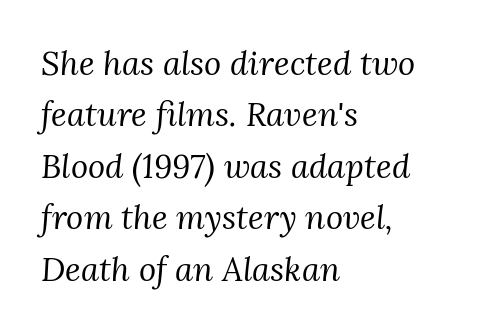
The image shows 33 px regular-weight serif type, italic (leaning right); set left-aligned, normal line spacing (1.56x), normal letter spacing, not underlined; medium stroke contrast and a medium x-height.
